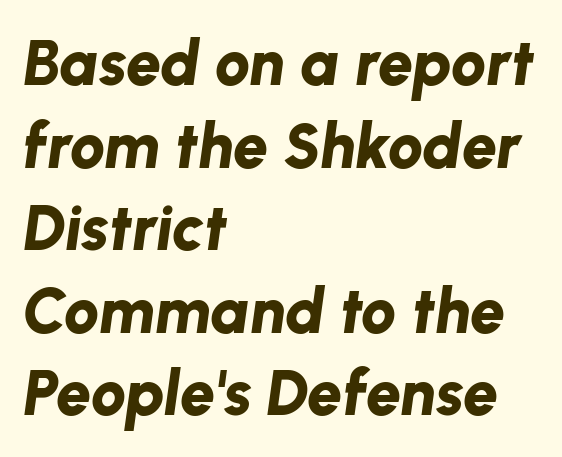
The image shows 63 px bold type, italic (leaning right); set left-aligned, normal line spacing (1.31x), normal letter spacing, not underlined; low stroke contrast and a medium x-height.
